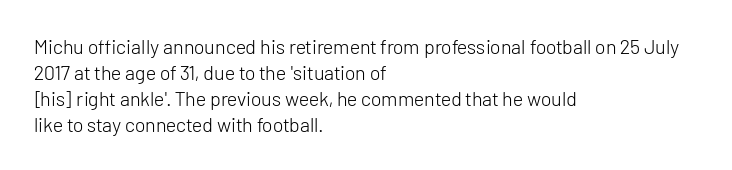
{"italic": "no", "bold": "no", "underline": "no", "align": "left", "line_spacing": "normal", "line_spacing_ratio": 1.3, "letter_spacing": "normal", "letter_spacing_em": 0.0, "glyph_px": 20}
